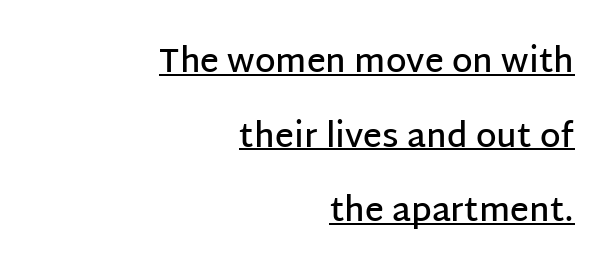
{"serif": "no", "italic": "no", "bold": "semi", "weight": "semibold", "width": "normal", "stroke_contrast": "low", "x_height": "large", "monospaced": "no", "underline": "yes", "align": "right", "line_spacing": "loose", "line_spacing_ratio": 2.26, "letter_spacing": "normal", "letter_spacing_em": 0.0, "glyph_px": 33}
